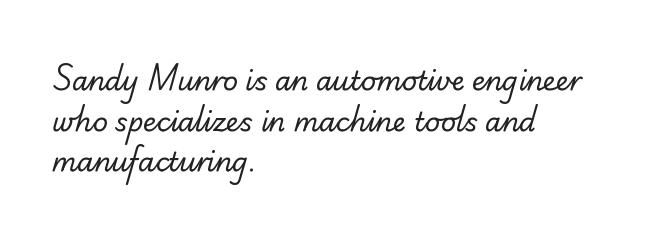
The image shows 26 px text type; set left-aligned, normal line spacing (1.56x), normal letter spacing, not underlined.
